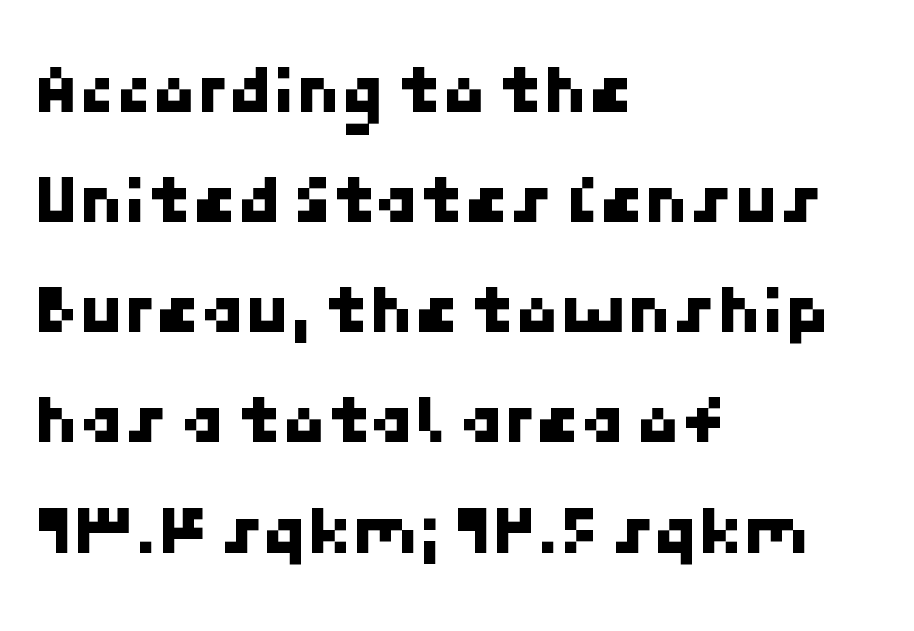
Q: Is the typeface a serif or a sans-serif typeface? A: Sans-serif.
Q: Is the text underlined? A: No.
Q: How is the paragraph aligned? A: Left-aligned.
Q: Is the spacing between letters normal or unusually wide? A: Normal.
Q: Is the spacing between lines tight, normal or loose? A: Normal.
Q: Width (condensed, normal, or wide)? A: Normal.
Q: Stroke contrast? A: Low.
Q: x-height? A: Medium.
